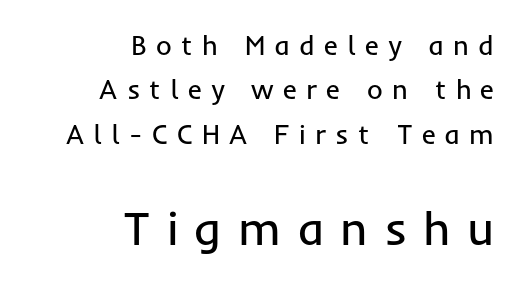
This block has exactly the height ordinary leading produces. Nope, no serifs anywhere on these letters. The more generous point size was reserved for the lower chunk. The letters stand upright; this is a roman face. The line texture is sparse and dotted thanks to wide tracking. Heft: none added — not bold.
